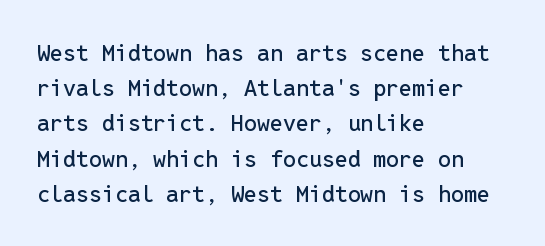
The image shows 23 px text type, upright; set left-aligned, normal line spacing (1.53x), normal letter spacing, not underlined.
